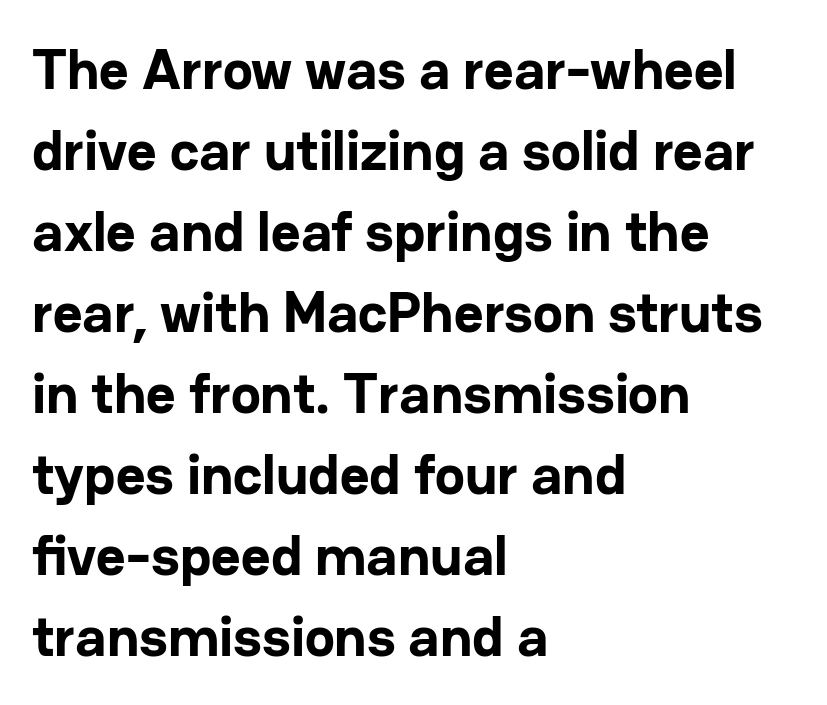
{"serif": "no", "italic": "no", "bold": "yes", "weight": "bold", "width": "normal", "stroke_contrast": "low", "x_height": "medium", "monospaced": "no", "underline": "no", "align": "left", "line_spacing": "normal", "line_spacing_ratio": 1.42, "letter_spacing": "normal", "letter_spacing_em": 0.0, "glyph_px": 57}
